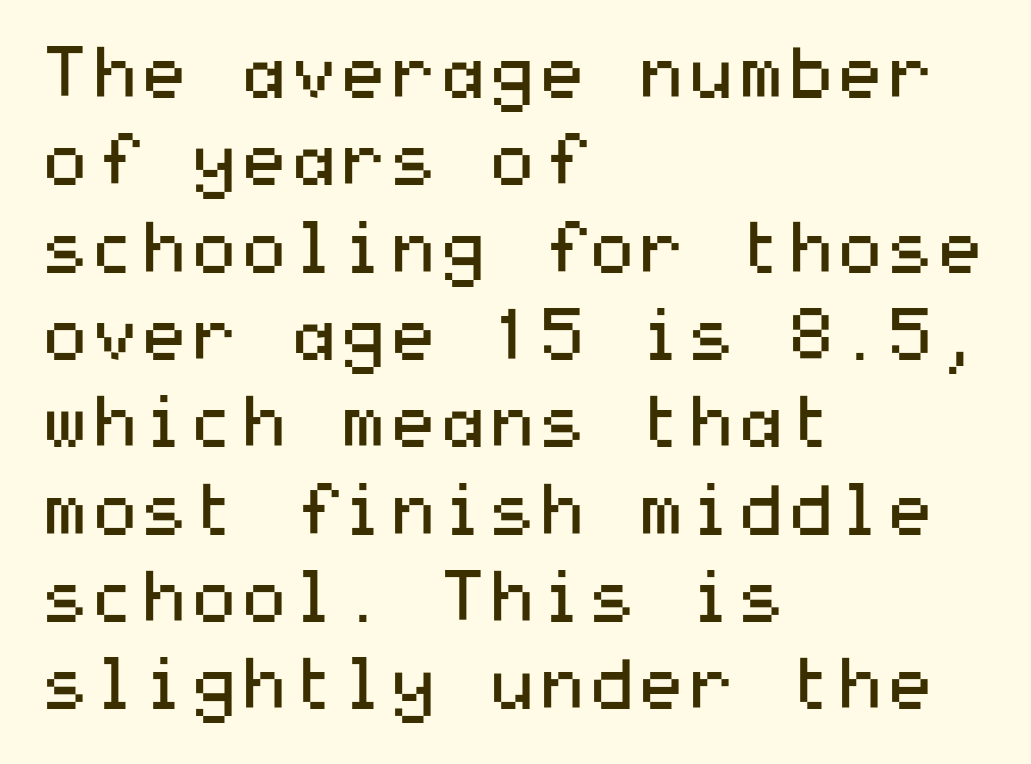
The image shows 71 px regular-weight, wide sans-serif type, upright; set left-aligned, line spacing 1.23x, normal letter spacing, not underlined; medium stroke contrast and a medium x-height.
